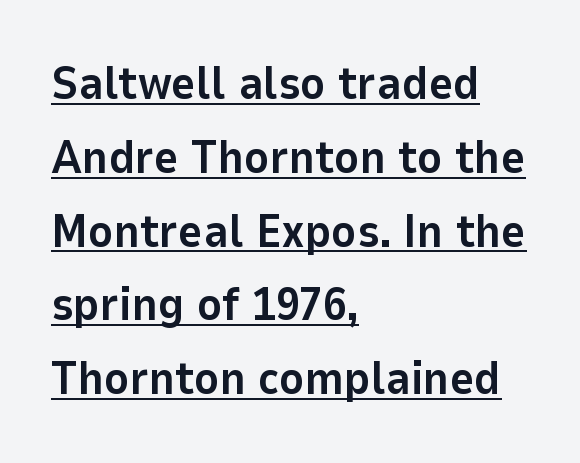
The image shows 47 px bold sans-serif type, upright; set left-aligned, normal line spacing (1.57x), normal letter spacing, underlined; low stroke contrast and a medium x-height.
